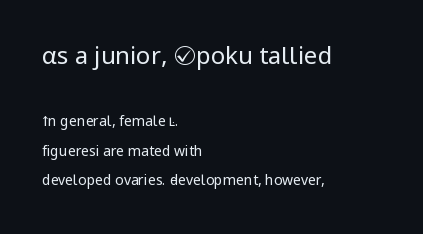
The image shows 24 px text type, upright; set left-aligned, loose line spacing (2.14x), normal letter spacing, not underlined; the first (top) block is 1.71x larger.
